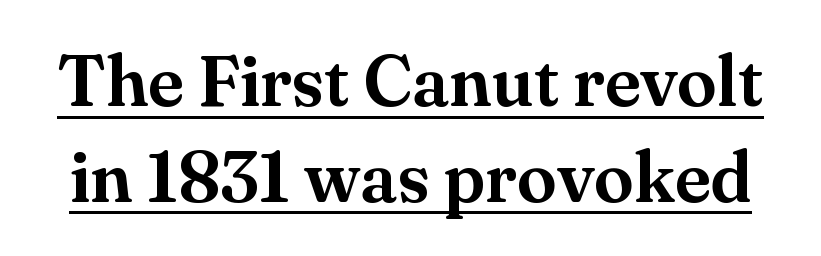
The image shows 72 px serif type, upright; set normal line spacing (1.33x), normal letter spacing, underlined; medium stroke contrast and a small x-height.
